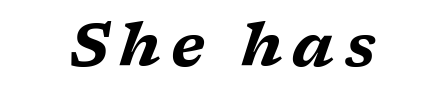
The font's italic variant was chosen for this text. Note the varied advance widths — an 'i' is clearly narrower than an 'm'. The baseline area is clear. The passage shown is emphatically bold.
